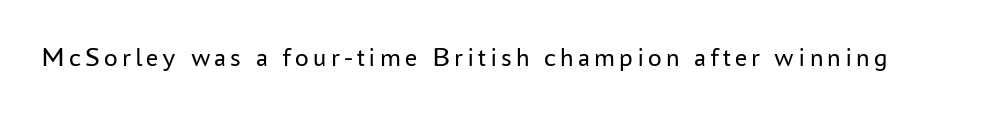
The space directly below the letters is spotless. The letters look calm and open, with moderate or lighter stems. Notice how the stems are strictly vertical — no italics here.
